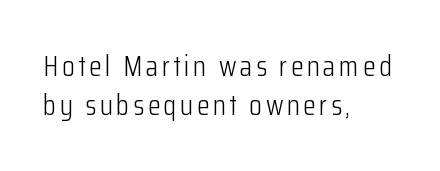
{"serif": "no", "italic": "no", "bold": "no", "weight": "light", "width": "condensed", "stroke_contrast": "low", "x_height": "medium", "monospaced": "no", "underline": "no", "align": "left", "line_spacing": "normal", "line_spacing_ratio": 1.33, "glyph_px": 29}
